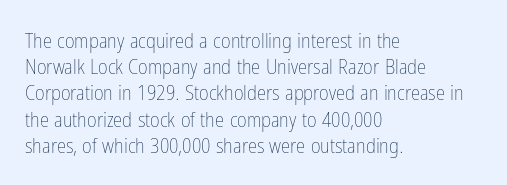
Does extra space separate the letters? No, they use regular spacing. Layout note: lines flush left. The area under the type is left untouched. This reads as an unemphasized weight, regular at the heaviest. This is roman type, the default non-slanted kind. Vertical spacing — default.
